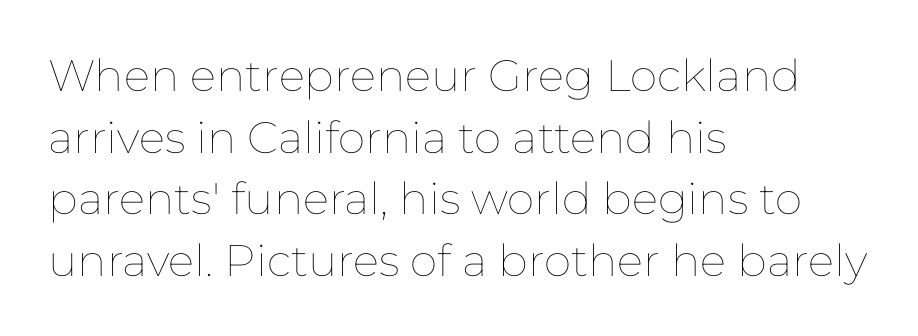
The image shows 44 px thin type, upright; set left-aligned, normal line spacing (1.4x), normal letter spacing, not underlined; low stroke contrast and a medium x-height.
